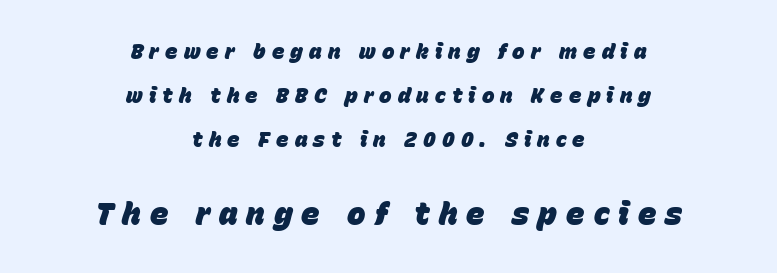
Q: Is the text bold? A: Yes.
Q: Is the text italic (slanted)? A: Yes, it leans right by about 15 degrees.
Q: Is the text underlined? A: No.
Q: How is the paragraph aligned? A: Centered.
Q: Is the spacing between letters normal or unusually wide? A: Unusually wide.
Q: Is the spacing between lines tight, normal or loose? A: Loose.
Q: Which block of text is set in a larger size, the first (top) or the second (bottom)? A: The second (bottom) one.
Q: Width (condensed, normal, or wide)? A: Normal.
Q: Stroke contrast? A: Low.
Q: x-height? A: Large.
Q: Monospaced? A: No.
